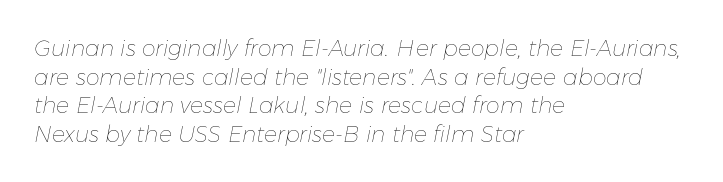
The image shows 22 px text type, italic (leaning right); set left-aligned, normal line spacing (1.3x), normal letter spacing, not underlined.
